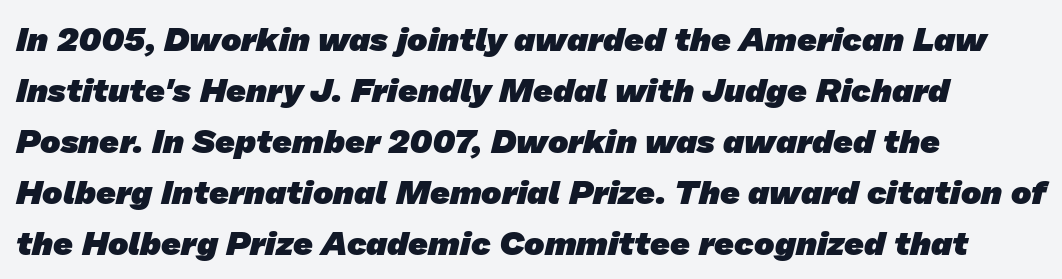
The image shows 34 px heavy sans-serif type; set left-aligned, normal line spacing (1.5x), normal letter spacing, not underlined; low stroke contrast and a medium x-height.
